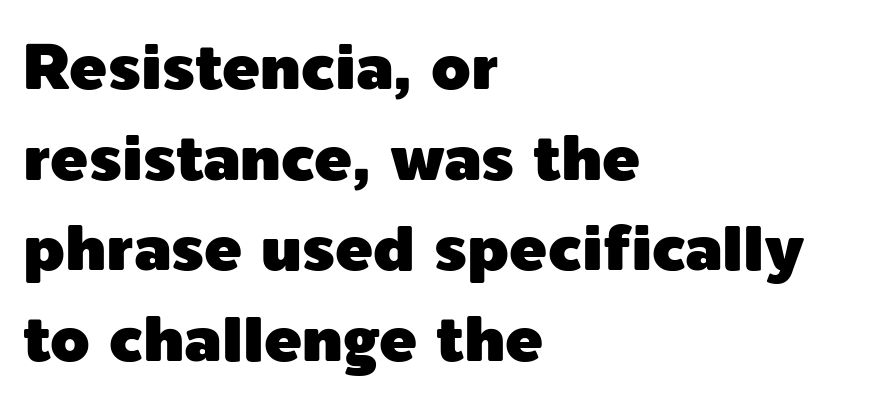
Q: Is the text italic (slanted)? A: No, it is upright.
Q: Is the typeface a serif or a sans-serif typeface? A: Sans-serif.
Q: Is the text underlined? A: No.
Q: How is the paragraph aligned? A: Left-aligned.
Q: Is the spacing between letters normal or unusually wide? A: Normal.
Q: Is the spacing between lines tight, normal or loose? A: Normal.
Q: Width (condensed, normal, or wide)? A: Normal.
Q: x-height? A: Medium.
Q: Monospaced? A: No.
